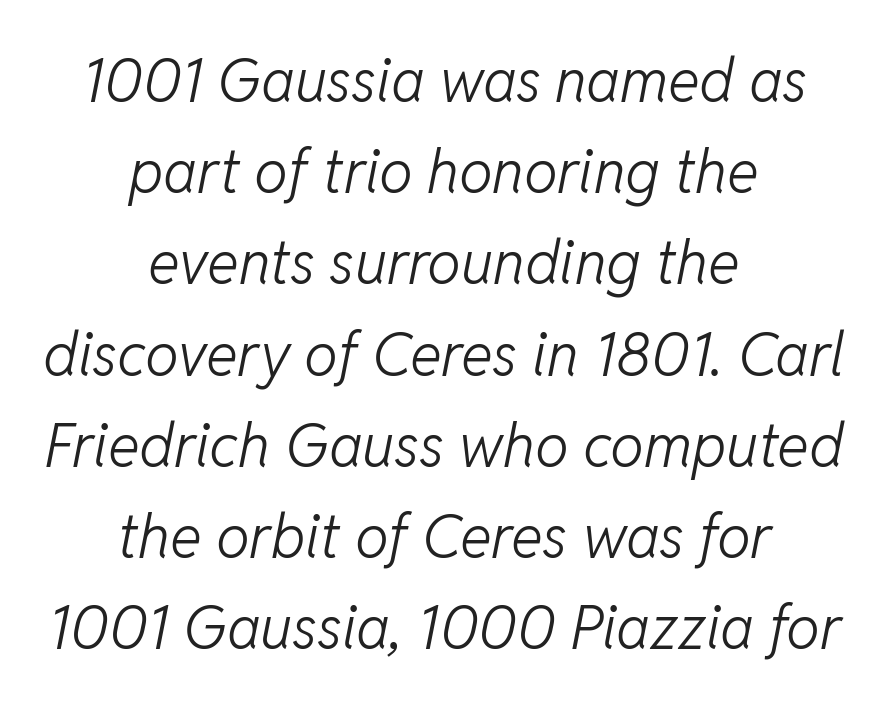
{"italic": "yes", "lean": "right", "slant_degrees": 11, "bold": "no", "weight": "light", "width": "normal", "stroke_contrast": "low", "x_height": "medium", "monospaced": "no", "underline": "no", "align": "center", "line_spacing": "normal", "line_spacing_ratio": 1.52, "letter_spacing": "normal", "letter_spacing_em": 0.0, "glyph_px": 60}
